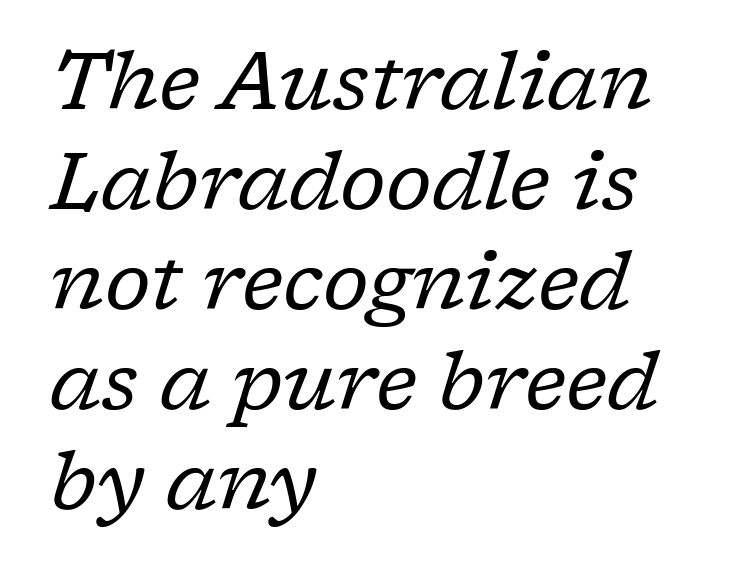
Weight: not bold — regular or lighter. The passage shown stacks its lines at a standard gap. This sample has the flowing, uneven cadence of proportional lettering. Bare-footed words on every line. Unlike a clean sans, this face finishes its strokes with serifs. Every row of glyphs begins at an identical x-position on the left.
